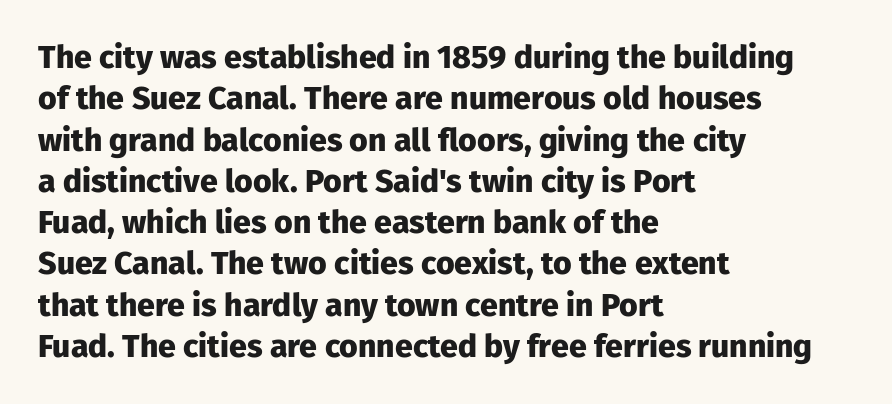
{"serif": "no", "italic": "no", "bold": "yes", "weight": "heavy", "width": "normal", "stroke_contrast": "low", "x_height": "medium", "monospaced": "no", "underline": "no", "align": "left", "line_spacing": "normal", "line_spacing_ratio": 1.29, "letter_spacing": "normal", "letter_spacing_em": 0.0, "glyph_px": 32}
